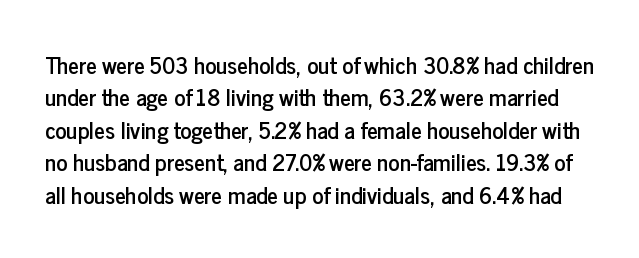
This is the regular roman posture of the typeface. This sample uses plain, unmodified letter spacing. Vertically, the passage feels balanced, rows spaced as you'd expect. Decoration check: the copy has no underline.
